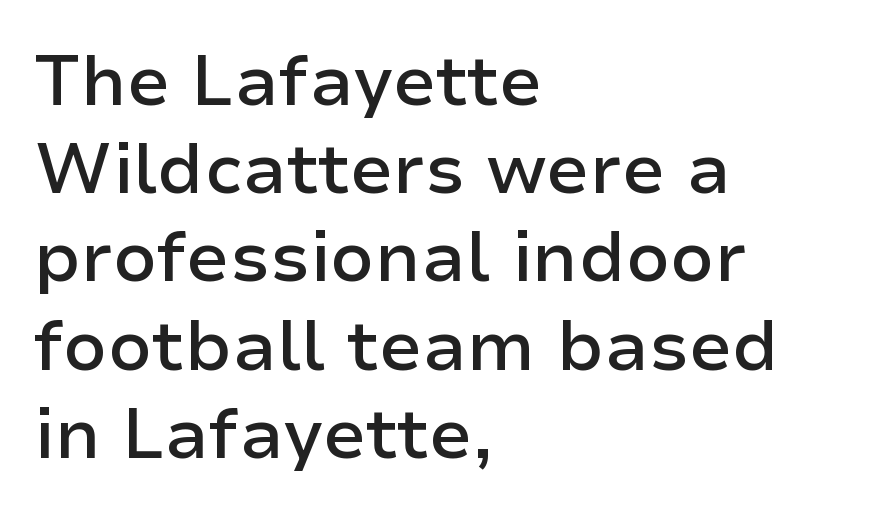
The image shows 70 px semibold sans-serif type, upright; set left-aligned, normal line spacing (1.26x), normal letter spacing, not underlined; low stroke contrast and a medium x-height.
